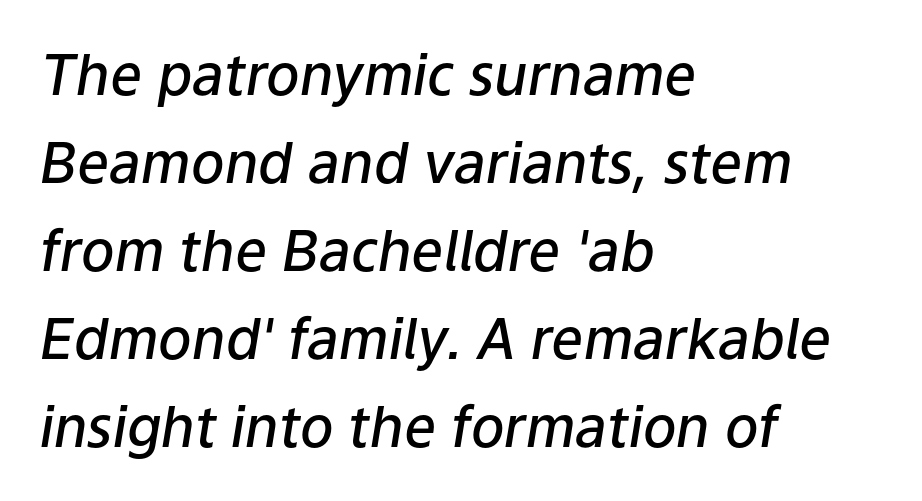
Designer's note — italics engaged. The lines are quadded left. The space beneath each line is pristine and unruled. Here the designer chose a conventional face with non-uniform glyph widths. Semibold letterforms, between regular and bold. Leading: standard.
